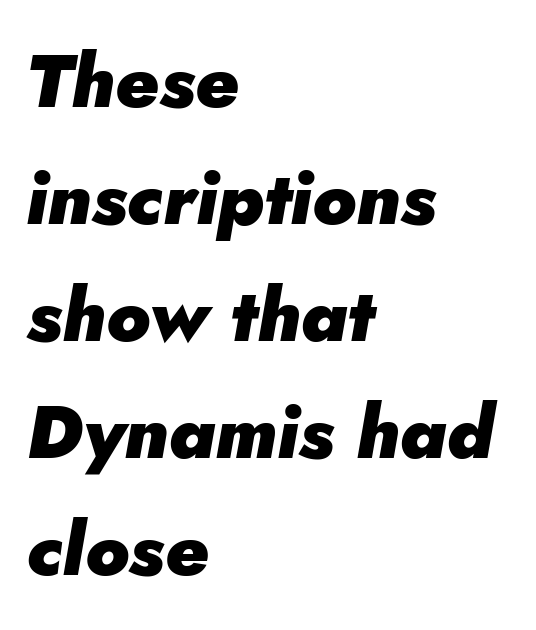
The rendering applies a slant to the glyphs. Think of a printed novel: that variable character pitch is what you see here. Horizontal alignment here is leftward, the default for most running prose. Each word holds together tightly as a unit, with standard inter-letter gaps.
